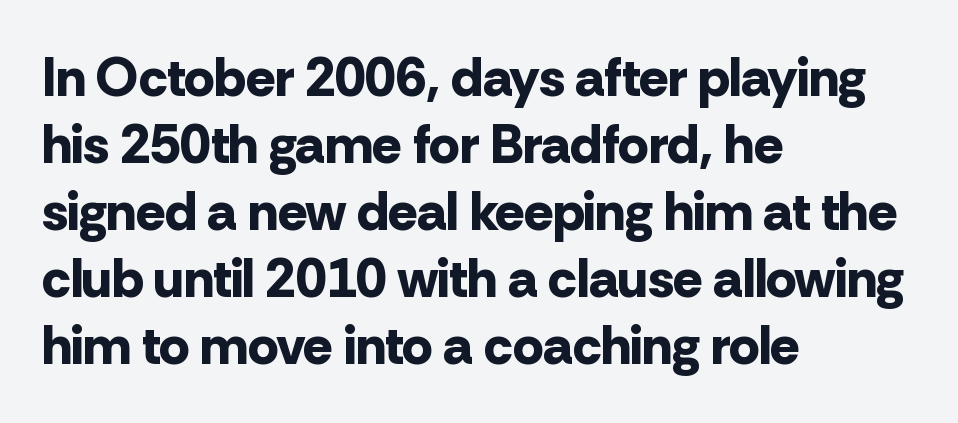
Is there any slant? The stems are plumb. A clean baseline with only descenders dipping below it. No feet cap the strokes, marking this as sans-serif type. A typesetter would call this proportional, since set widths differ per character. Words appear dense and cohesive because spacing is normal.
